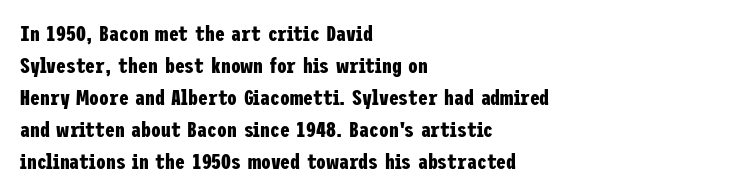
The image shows 22 px bold type, upright; set left-aligned, normal line spacing (1.45x), normal letter spacing, not underlined.
